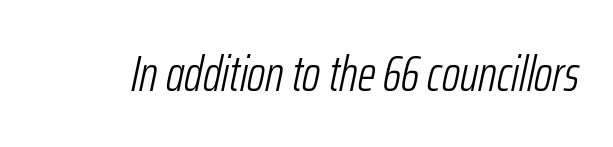
{"italic": "yes", "lean": "right", "slant_degrees": 12, "bold": "no", "weight": "light", "width": "condensed", "stroke_contrast": "low", "x_height": "medium", "monospaced": "no", "underline": "no", "letter_spacing": "normal", "letter_spacing_em": 0.0, "glyph_px": 50}
